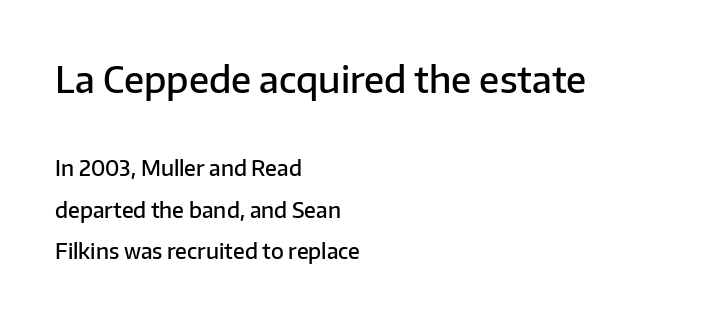
The image shows 36 px semibold sans-serif type, upright; set left-aligned, loose line spacing (1.96x), normal letter spacing, not underlined; the first (top) block is 1.71x larger; low stroke contrast and a medium x-height.
